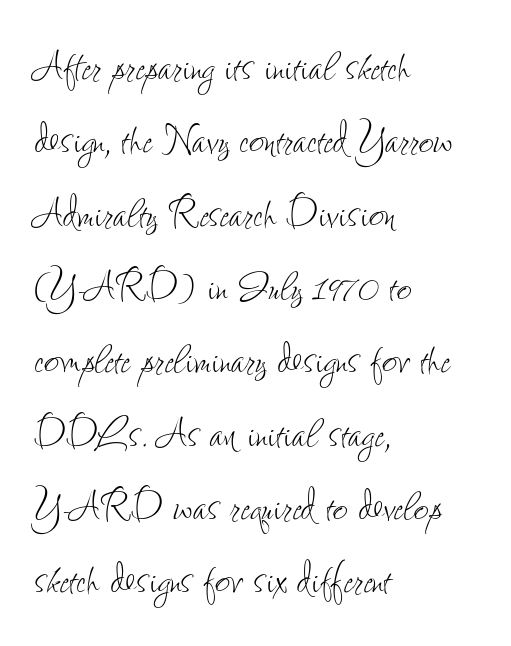
The leading is moderate, giving the passage an even texture. The words here are not underlined. The rendering keeps characters at their native spacing. No chunkiness to these letters — they're not bold. The lines are quadded left. Do the characters align in a grid? No, the font is proportional.
